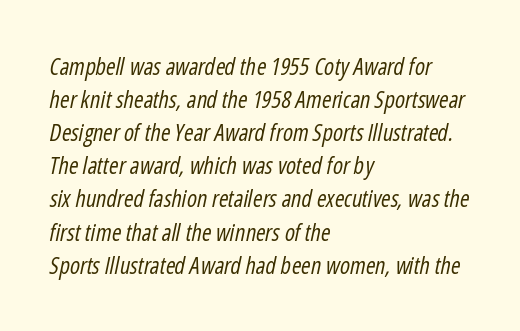
{"italic": "yes", "lean": "right", "slant_degrees": 12, "bold": "no", "underline": "no", "align": "left", "line_spacing": "normal", "line_spacing_ratio": 1.44, "letter_spacing": "normal", "letter_spacing_em": 0.0, "glyph_px": 23}
